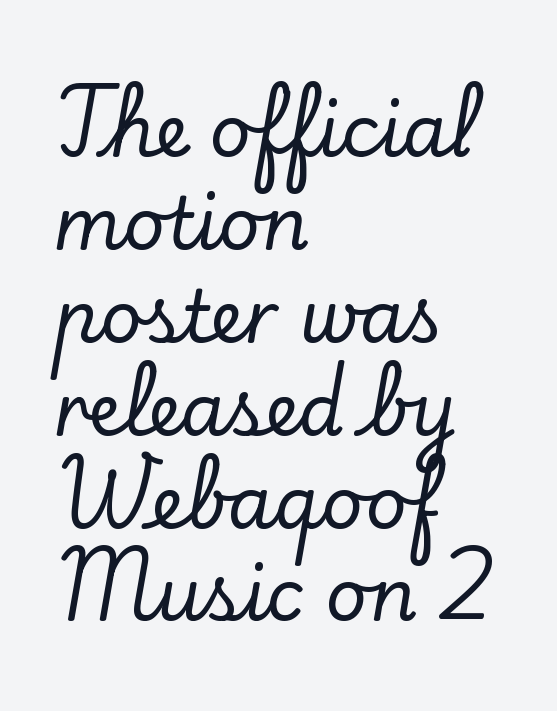
Q: Is the text italic (slanted)? A: Yes.
Q: Is the typeface a serif or a sans-serif typeface? A: Serif.
Q: Is the text underlined? A: No.
Q: How is the paragraph aligned? A: Left-aligned.
Q: Is the spacing between letters normal or unusually wide? A: Normal.
Q: Is the spacing between lines tight, normal or loose? A: Normal.
Q: Width (condensed, normal, or wide)? A: Normal.
Q: Stroke contrast? A: Low.
Q: x-height? A: Small.
Q: Monospaced? A: No.
